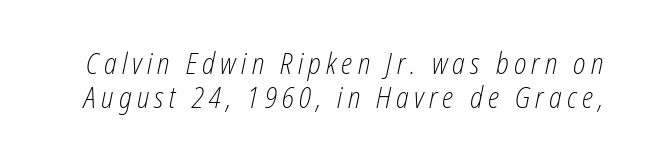
The image shows 29 px light, condensed type, italic (leaning right); set line spacing 1.17x, not underlined; low stroke contrast and a medium x-height.
